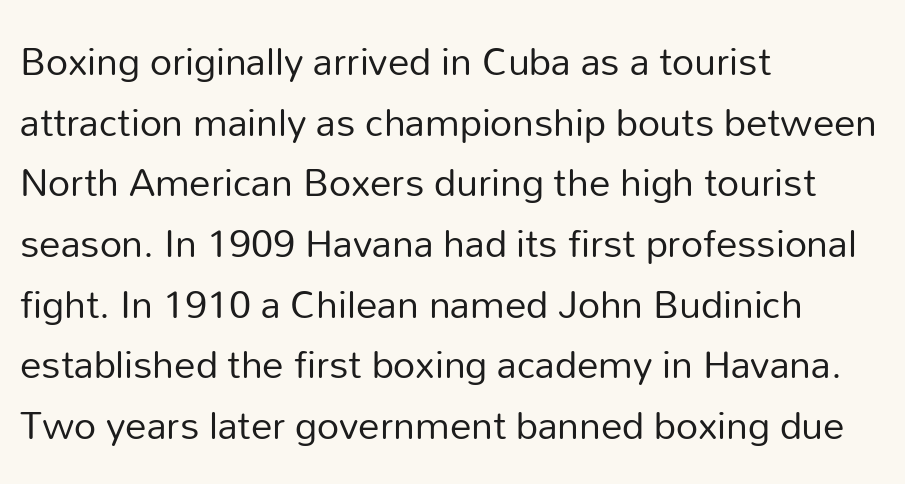
The line-height multiplier appears to be the usual default. Character widths vary here, with narrow letters taking less room than wide ones. The space beneath each line is pristine and unruled. This is not heavy type; no bold has been used. Is the letter spacing exaggerated? No — it looks like the ordinary default.
